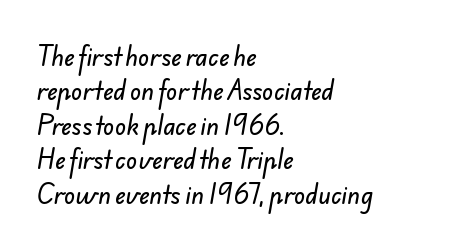
Q: Is the text underlined? A: No.
Q: How is the paragraph aligned? A: Left-aligned.
Q: Is the spacing between letters normal or unusually wide? A: Normal.
Q: Is the spacing between lines tight, normal or loose? A: Normal.
